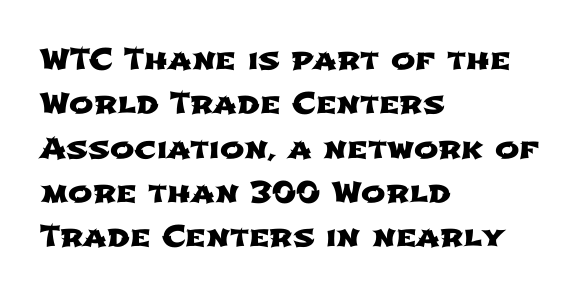
{"serif": "no", "width": "wide", "stroke_contrast": "low", "x_height": "medium", "monospaced": "no", "underline": "no", "align": "left", "line_spacing": "normal", "line_spacing_ratio": 1.53, "letter_spacing": "normal", "letter_spacing_em": 0.0, "glyph_px": 29}
